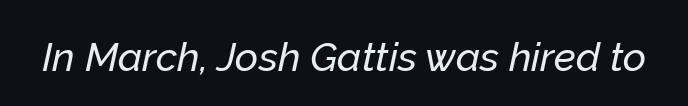
{"italic": "yes", "lean": "right", "slant_degrees": 12, "width": "normal", "stroke_contrast": "low", "x_height": "medium", "monospaced": "no", "underline": "no", "letter_spacing": "normal", "letter_spacing_em": 0.0, "glyph_px": 40}
